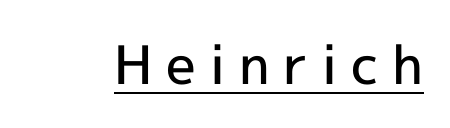
{"serif": "no", "italic": "no", "bold": "semi", "weight": "semibold", "width": "normal", "x_height": "medium", "monospaced": "no", "underline": "yes", "letter_spacing": "wide", "letter_spacing_em": 0.25, "glyph_px": 53}
